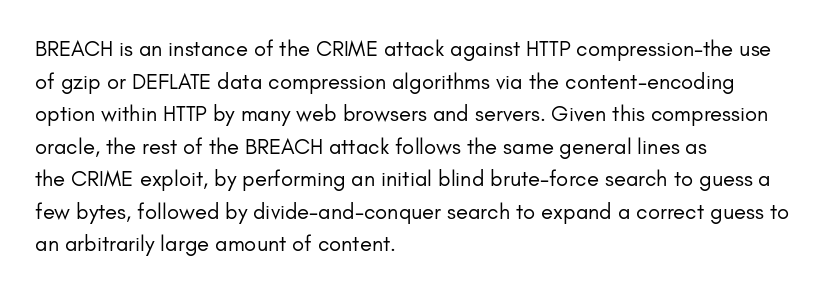
{"italic": "no", "bold": "no", "underline": "no", "align": "left", "line_spacing": "normal", "line_spacing_ratio": 1.48, "letter_spacing": "normal", "letter_spacing_em": 0.0, "glyph_px": 22}
